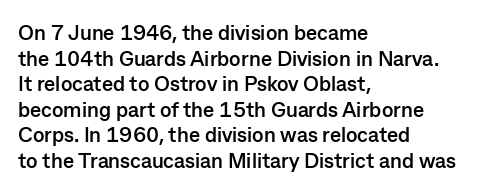
{"italic": "no", "bold": "yes", "underline": "no", "align": "left", "line_spacing_ratio": 1.22, "letter_spacing": "normal", "letter_spacing_em": 0.0, "glyph_px": 21}
